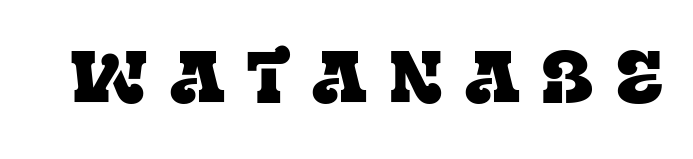
Examine the stroke ends and you'll spot serifs. Ascenders rise straight up at ninety degrees. A bare baseline throughout the passage. Here the glyphs are tracked loosely, breaking word shapes into spaced letters.
